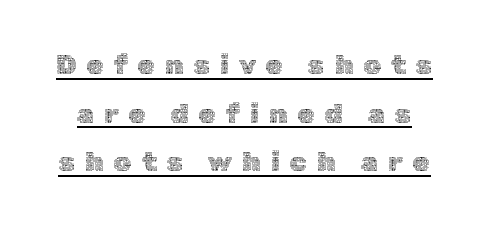
{"italic": "no", "bold": "no", "weight": "thin", "width": "normal", "x_height": "medium", "monospaced": "no", "underline": "yes", "line_spacing_ratio": 1.74, "letter_spacing": "wide", "letter_spacing_em": 0.35, "glyph_px": 28}
